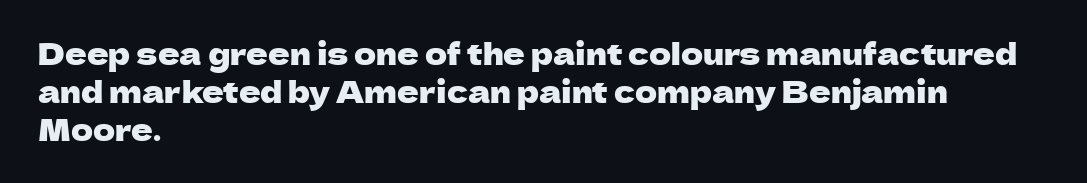
{"serif": "no", "italic": "no", "width": "normal", "stroke_contrast": "low", "x_height": "medium", "monospaced": "no", "underline": "no", "align": "left", "line_spacing": "normal", "line_spacing_ratio": 1.26, "letter_spacing": "normal", "letter_spacing_em": 0.0, "glyph_px": 30}
